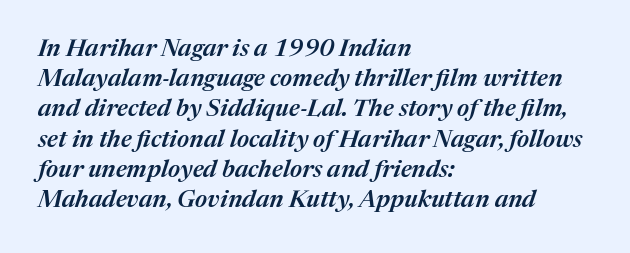
This is the in-between weight designers call semibold or demi. A clean baseline with only descenders dipping below it. Would a proofreader flag this as italicized? Yes. The horizontal fit of the characters is conventional and even. The lines are quadded left. Does the leading feel generous? No, just average.
